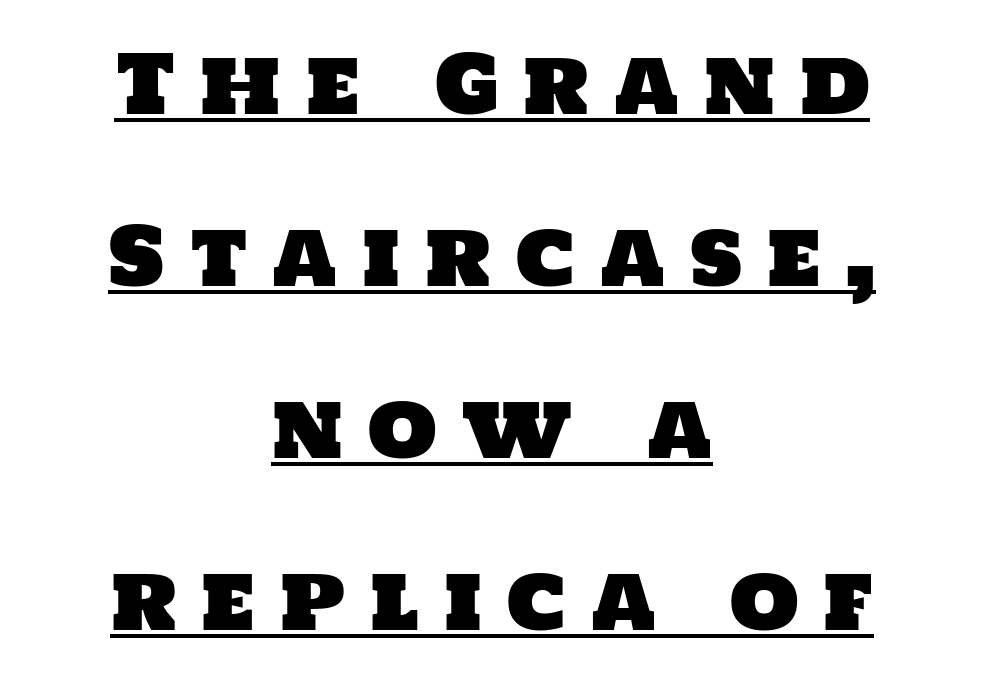
Q: Is the typeface a serif or a sans-serif typeface? A: Sans-serif.
Q: Is the text underlined? A: Yes.
Q: How is the paragraph aligned? A: Centered.
Q: Is the spacing between letters normal or unusually wide? A: Unusually wide.
Q: Is the spacing between lines tight, normal or loose? A: Loose.
Q: Width (condensed, normal, or wide)? A: Normal.
Q: Stroke contrast? A: Low.
Q: x-height? A: Large.
Q: Monospaced? A: No.
